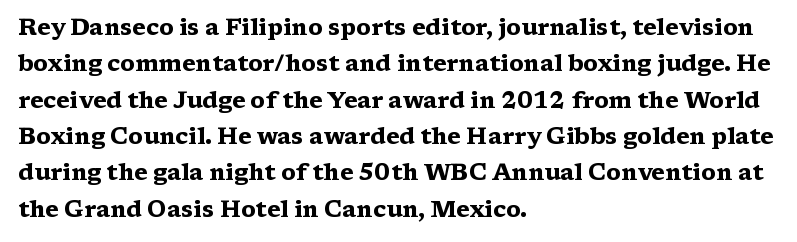
The text block is weighted toward the left margin, trailing off unevenly rightward. These lines carry a lot of weight — the face is fully bold. The letters stand upright; this is a roman face. Each row of text sits above clean, open space. This rendering leaves character spacing at its baseline value.
